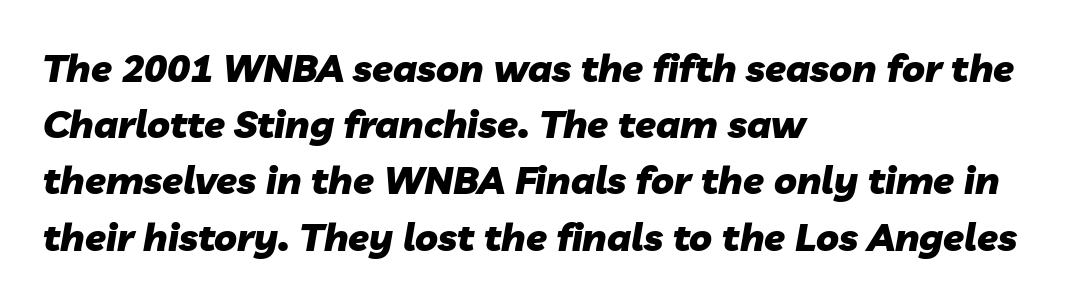
{"italic": "yes", "lean": "right", "slant_degrees": 10, "bold": "yes", "weight": "heavy", "width": "normal", "stroke_contrast": "low", "x_height": "medium", "monospaced": "no", "underline": "no", "align": "left", "line_spacing": "normal", "line_spacing_ratio": 1.48, "letter_spacing": "normal", "letter_spacing_em": 0.0, "glyph_px": 38}
